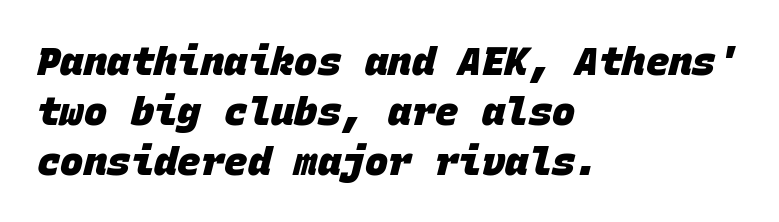
The image shows 39 px heavy sans-serif type, monospaced; set left-aligned, normal line spacing (1.28x), normal letter spacing, not underlined; low stroke contrast and a large x-height.
